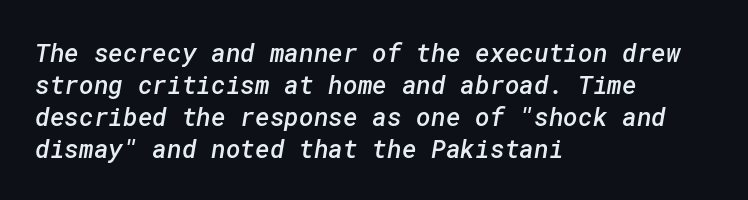
{"bold": "semi", "underline": "no", "align": "left", "line_spacing": "normal", "line_spacing_ratio": 1.28, "letter_spacing": "normal", "letter_spacing_em": 0.0, "glyph_px": 25}
